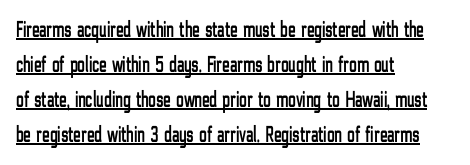
A continuous stroke trails under the words, as in a hyperlink. When letters stand straight like this, we call the style roman or upright. Layout note: lines flush left. Words appear dense and cohesive because spacing is normal. Compared with typical paragraphs, the rows here are spaced about the same.
